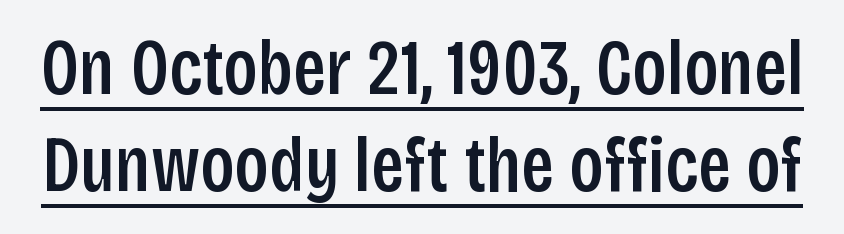
Q: Is the text bold? A: Semi-bold.
Q: Is the text italic (slanted)? A: No, it is upright.
Q: Is the typeface a serif or a sans-serif typeface? A: Sans-serif.
Q: Is the text underlined? A: Yes.
Q: Is the spacing between letters normal or unusually wide? A: Normal.
Q: Width (condensed, normal, or wide)? A: Condensed.
Q: Stroke contrast? A: Low.
Q: x-height? A: Large.
Q: Monospaced? A: No.
